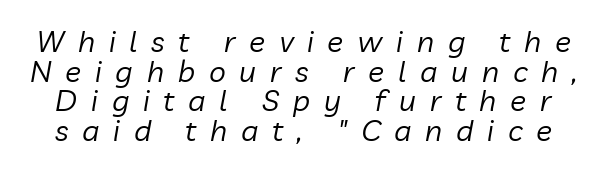
Q: Is the text bold? A: No.
Q: Is the text italic (slanted)? A: Yes, it leans right by about 10 degrees.
Q: Is the text underlined? A: No.
Q: Is the spacing between letters normal or unusually wide? A: Unusually wide.
Q: Is the spacing between lines tight, normal or loose? A: Tight.
Q: Width (condensed, normal, or wide)? A: Normal.
Q: Stroke contrast? A: Low.
Q: x-height? A: Medium.
Q: Monospaced? A: No.
